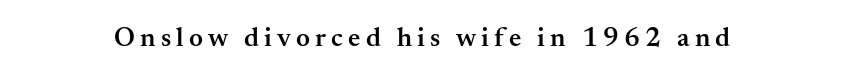
{"italic": "no", "bold": "semi", "underline": "no", "glyph_px": 27}
